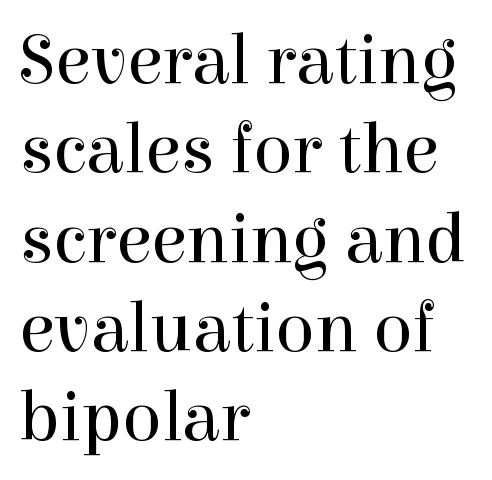
Is the block centered? No — it sits flush against the left margin. Is the letter spacing exaggerated? No — it looks like the ordinary default. Here the designer chose a conventional face with non-uniform glyph widths. Italic: no, the glyphs are upright roman.
